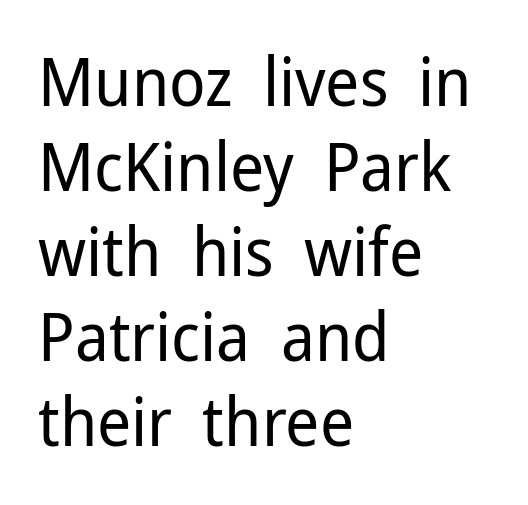
The rendering shows plain stroke endings on the letterforms — a sans-serif design. The passage shown stacks its lines at a standard gap. No extra tracking has been applied to these lines. Anything drawn beneath the words? Only blank space.
